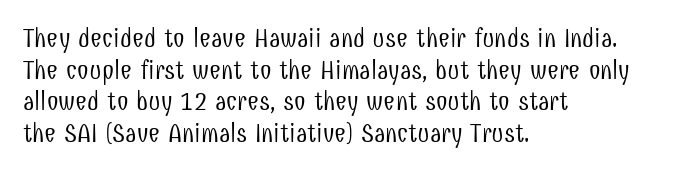
Nope, not italic — everything's standing straight. The font is comparable to plain body text, perhaps lighter. Inter-character spacing is left at the font's built-in metrics. The zone under the glyphs is completely vacant. These lines are set flush left with a ragged right edge.
